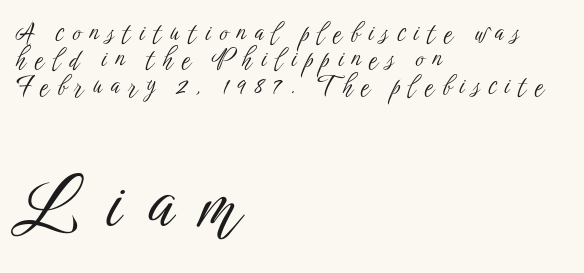
{"serif": "no", "bold": "no", "weight": "light", "width": "condensed", "stroke_contrast": "low", "x_height": "medium", "monospaced": "no", "underline": "no", "align": "left", "line_spacing": "tight", "line_spacing_ratio": 1.06, "letter_spacing": "wide", "letter_spacing_em": 0.35, "larger_block": "second", "size_ratio": 2.96, "glyph_px": 74}
